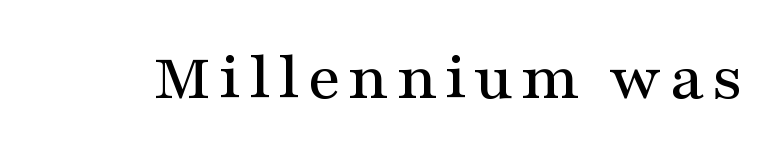
The letters advance in unequal steps, a hallmark of proportional type. Characters remain perfectly vertical along every line. To sum up the face: it has serifs. The space directly below the letters is spotless.
